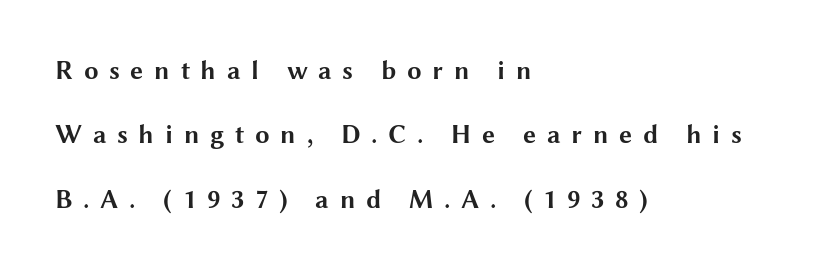
Nobody drew a line under any word here. In terms of leading, this rendering errs on the spacious side. Quick note: not italic, upright. Notice how thick the strokes are: this is what a full bold looks like.
